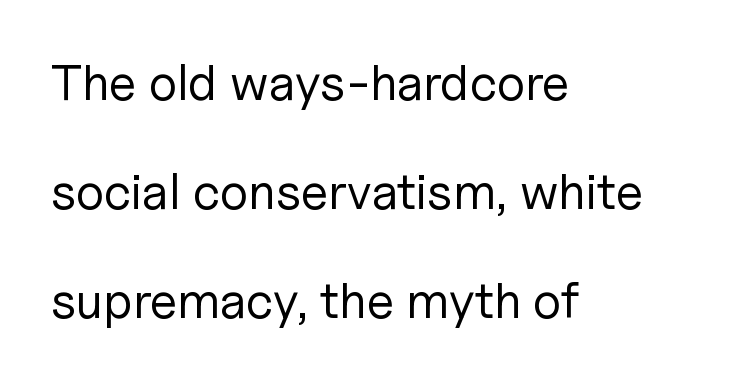
The image shows 50 px regular-weight sans-serif type, upright; set left-aligned, loose line spacing (2.18x), normal letter spacing, not underlined; low stroke contrast and a medium x-height.
